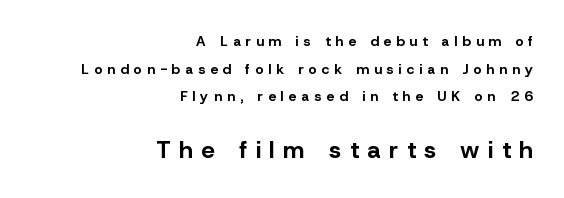
The image shows 24 px bold type, upright; set right-aligned, loose line spacing (1.98x), unusually wide letter spacing (+0.36 em), not underlined; the second (bottom) block is 1.71x larger.
